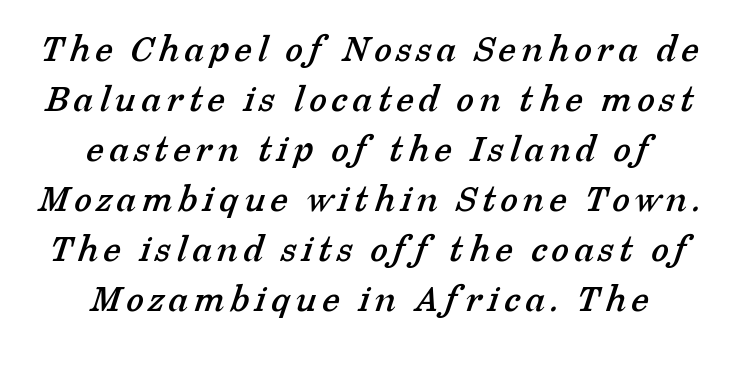
Q: Is the typeface a serif or a sans-serif typeface? A: Serif.
Q: Is the text underlined? A: No.
Q: How is the paragraph aligned? A: Centered.
Q: Is the spacing between lines tight, normal or loose? A: Normal.
Q: Width (condensed, normal, or wide)? A: Normal.
Q: Stroke contrast? A: Low.
Q: x-height? A: Medium.
Q: Monospaced? A: No.
